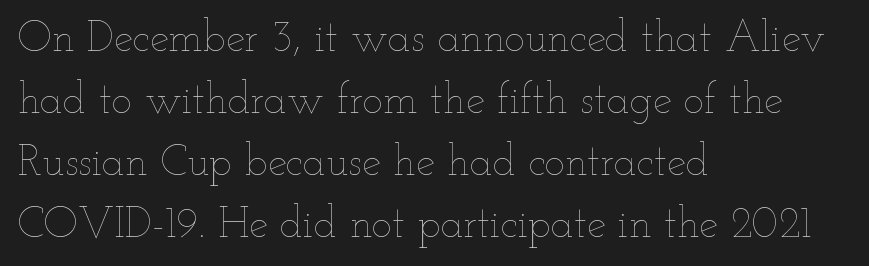
The image shows 43 px thin, wide type, upright; set left-aligned, normal line spacing (1.44x), normal letter spacing, not underlined; low stroke contrast and a small x-height.
